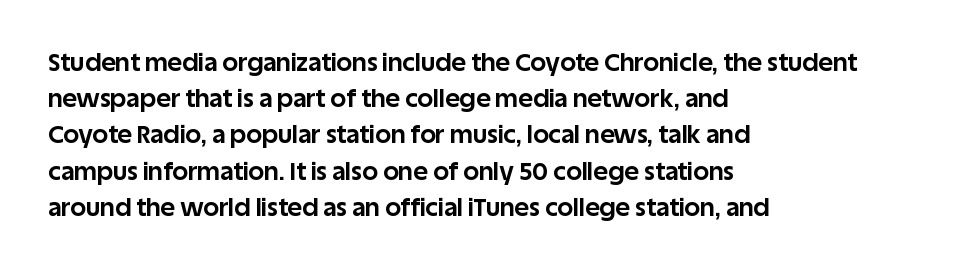
The image shows 25 px bold type, upright; set left-aligned, normal line spacing (1.45x), normal letter spacing, not underlined.
